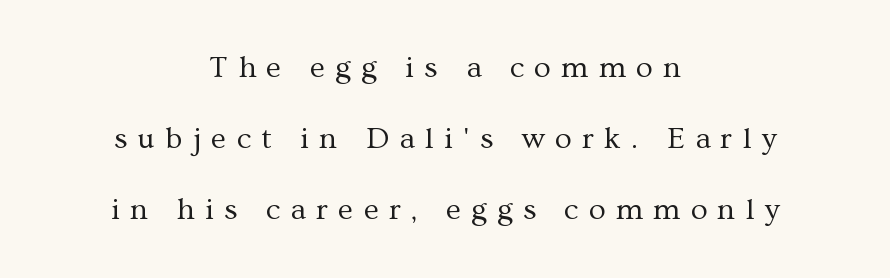
{"serif": "yes", "italic": "no", "bold": "no", "weight": "regular", "width": "normal", "stroke_contrast": "medium", "x_height": "medium", "monospaced": "no", "underline": "no", "align": "center", "line_spacing": "loose", "line_spacing_ratio": 2.29, "letter_spacing": "wide", "letter_spacing_em": 0.33, "glyph_px": 31}
